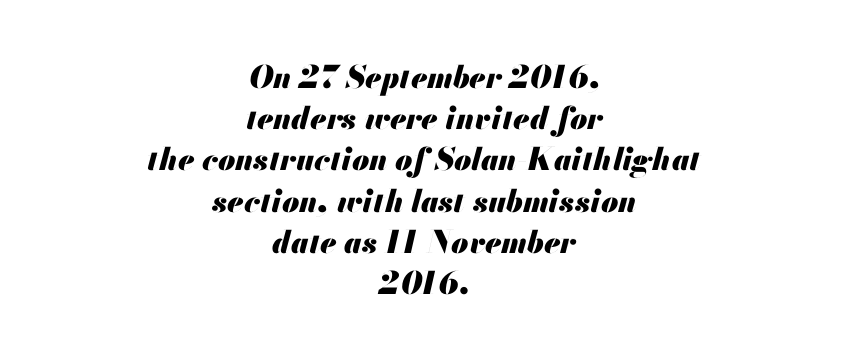
{"italic": "yes", "lean": "right", "slant_degrees": 13, "bold": "yes", "weight": "heavy", "width": "normal", "stroke_contrast": "medium", "x_height": "small", "monospaced": "no", "underline": "no", "align": "center", "line_spacing": "normal", "line_spacing_ratio": 1.33, "letter_spacing": "normal", "letter_spacing_em": 0.0, "glyph_px": 31}
